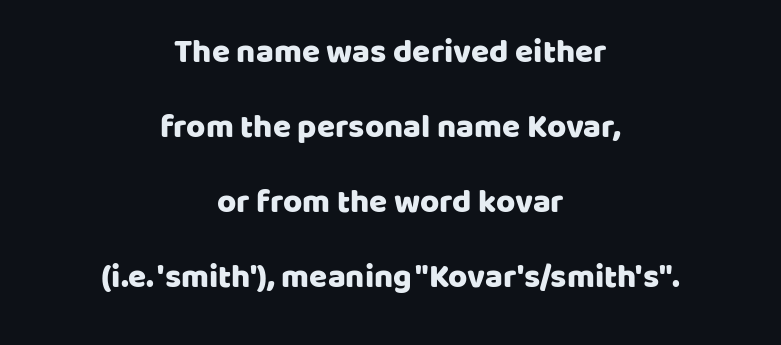
{"serif": "no", "italic": "no", "width": "normal", "stroke_contrast": "low", "x_height": "large", "monospaced": "no", "underline": "no", "align": "center", "line_spacing": "loose", "line_spacing_ratio": 2.27, "letter_spacing": "normal", "letter_spacing_em": 0.0, "glyph_px": 33}
